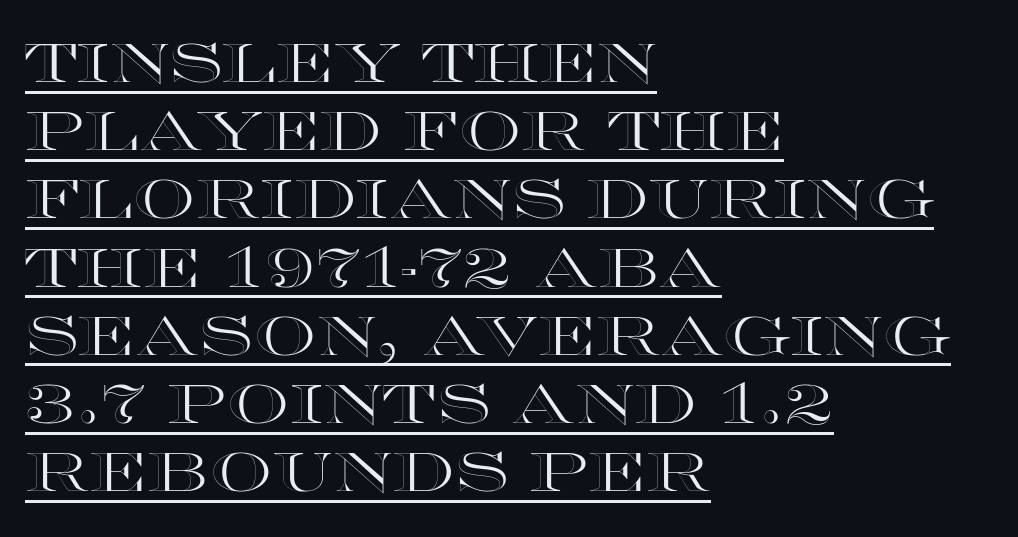
{"italic": "no", "width": "wide", "x_height": "large", "monospaced": "no", "underline": "yes", "align": "left", "line_spacing_ratio": 1.24, "letter_spacing": "normal", "letter_spacing_em": 0.0, "glyph_px": 55}
